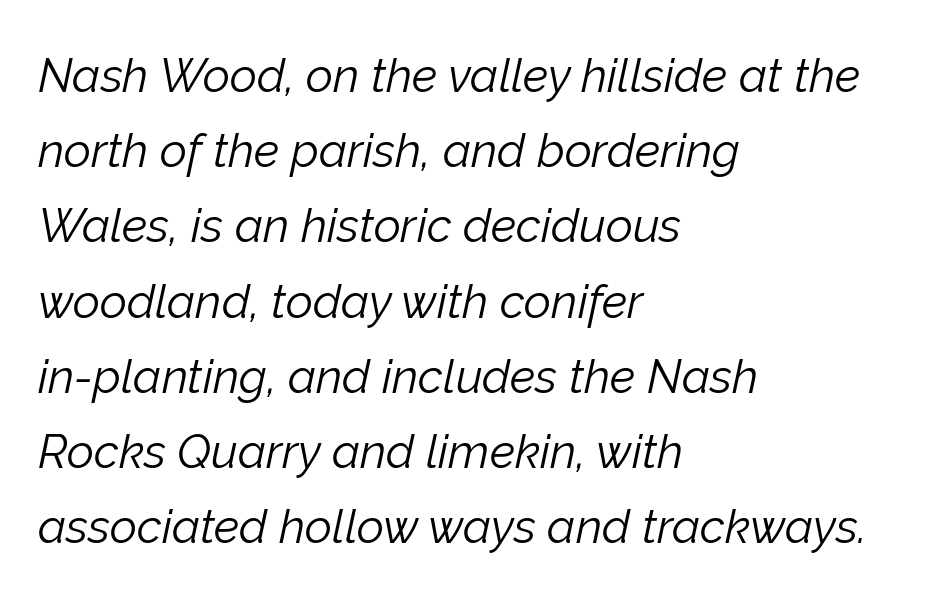
{"italic": "yes", "lean": "right", "slant_degrees": 12, "bold": "no", "weight": "light", "width": "normal", "stroke_contrast": "low", "x_height": "medium", "monospaced": "no", "underline": "no", "align": "left", "line_spacing": "normal", "line_spacing_ratio": 1.6, "letter_spacing": "normal", "letter_spacing_em": 0.0, "glyph_px": 47}
